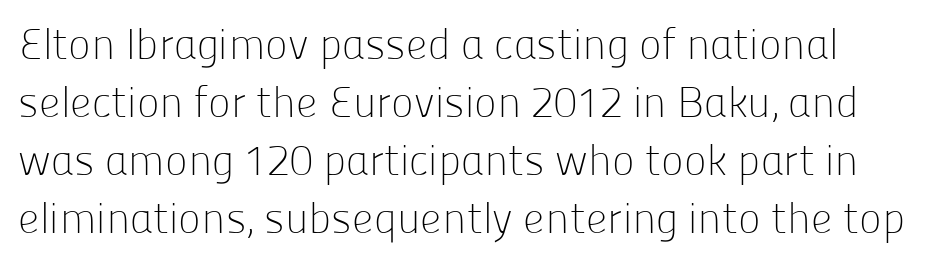
{"serif": "no", "italic": "no", "bold": "no", "weight": "light", "width": "normal", "stroke_contrast": "low", "x_height": "medium", "monospaced": "no", "underline": "no", "line_spacing": "normal", "line_spacing_ratio": 1.35, "letter_spacing": "normal", "letter_spacing_em": 0.0, "glyph_px": 43}
